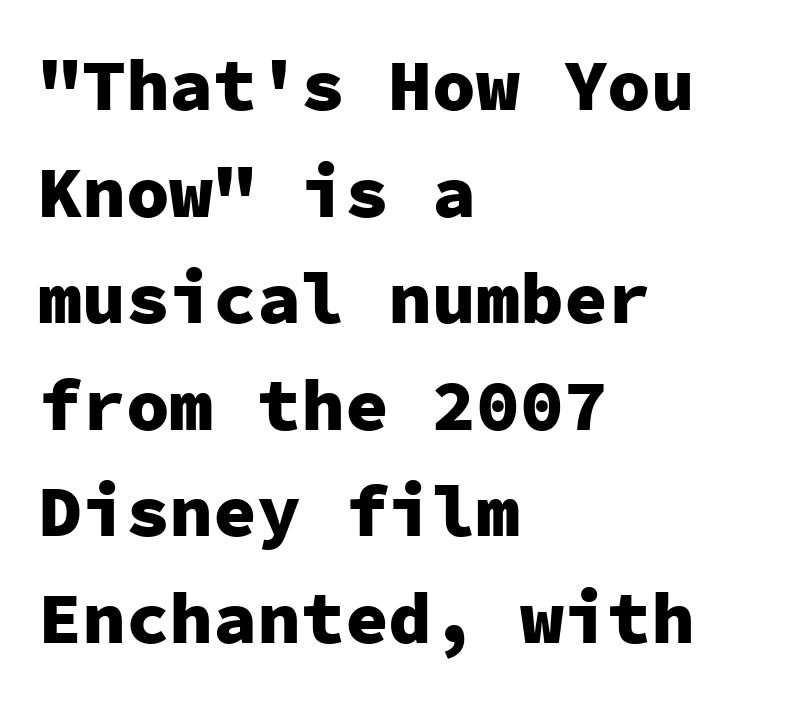
{"serif": "no", "italic": "no", "bold": "yes", "weight": "heavy", "width": "normal", "stroke_contrast": "low", "x_height": "medium", "monospaced": "yes", "underline": "no", "align": "left", "line_spacing": "normal", "line_spacing_ratio": 1.46, "letter_spacing": "normal", "letter_spacing_em": 0.0, "glyph_px": 73}
